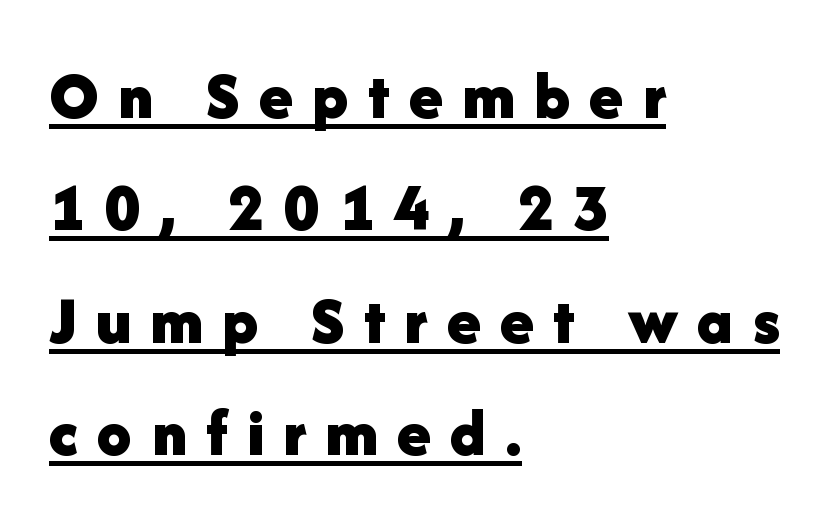
Decoration check: the copy is underlined. Set as a true bold cut, around the 700 mark. Posture: vertical. Unlike a traditional serif, this face leaves its strokes unadorned. The passage shown has open, widely tracked lettering throughout. This sample has the flowing, uneven cadence of proportional lettering.
